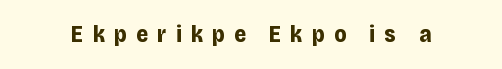
A bare baseline throughout the passage. What weight is shown? A full bold with thick strokes. The horizontal fit of the characters is loose and conspicuously gappy. Italic: no, the glyphs are upright roman.
